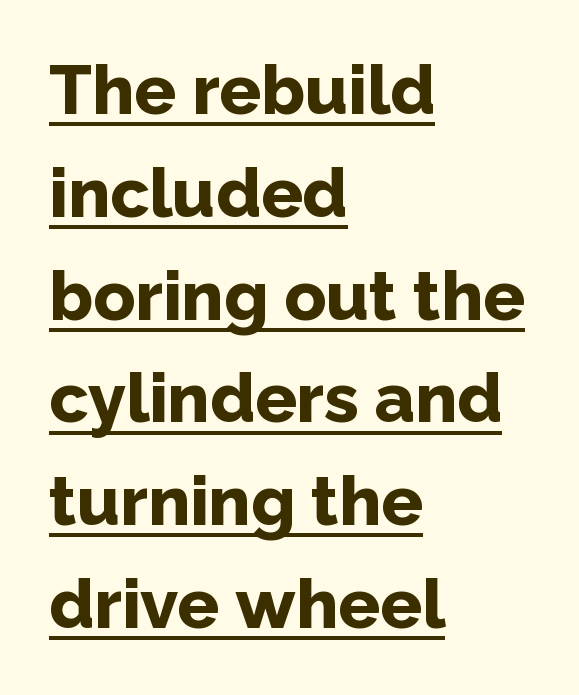
{"serif": "no", "italic": "no", "bold": "yes", "weight": "bold", "width": "normal", "stroke_contrast": "low", "x_height": "medium", "monospaced": "no", "underline": "yes", "align": "left", "line_spacing": "normal", "line_spacing_ratio": 1.49, "letter_spacing": "normal", "letter_spacing_em": 0.0, "glyph_px": 69}
